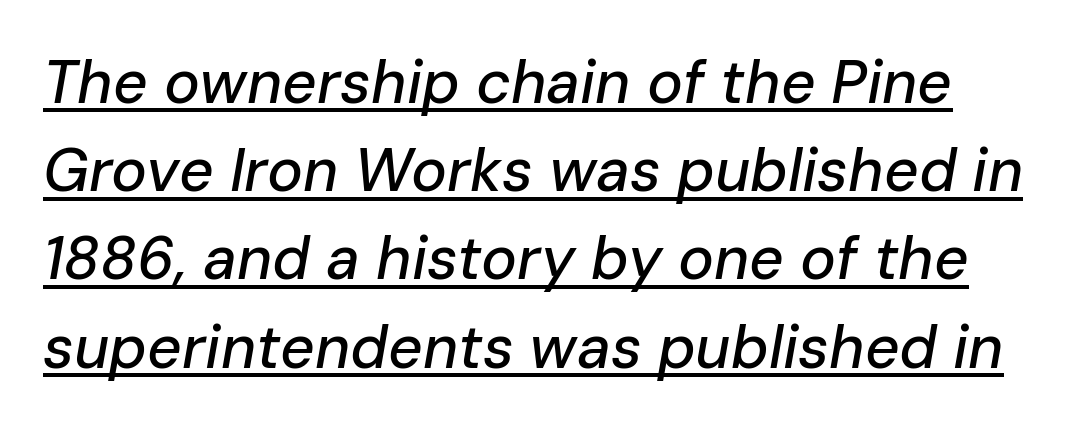
The image shows 60 px text type, italic (leaning right); set normal line spacing (1.47x), normal letter spacing, underlined; low stroke contrast and a medium x-height.
